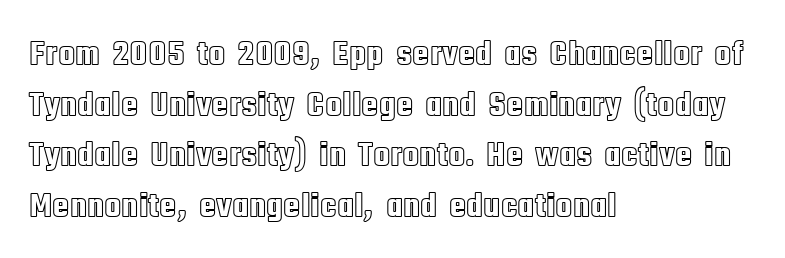
{"italic": "no", "width": "condensed", "x_height": "large", "monospaced": "no", "underline": "no", "align": "left", "line_spacing": "normal", "line_spacing_ratio": 1.45, "letter_spacing": "normal", "letter_spacing_em": 0.0, "glyph_px": 35}
